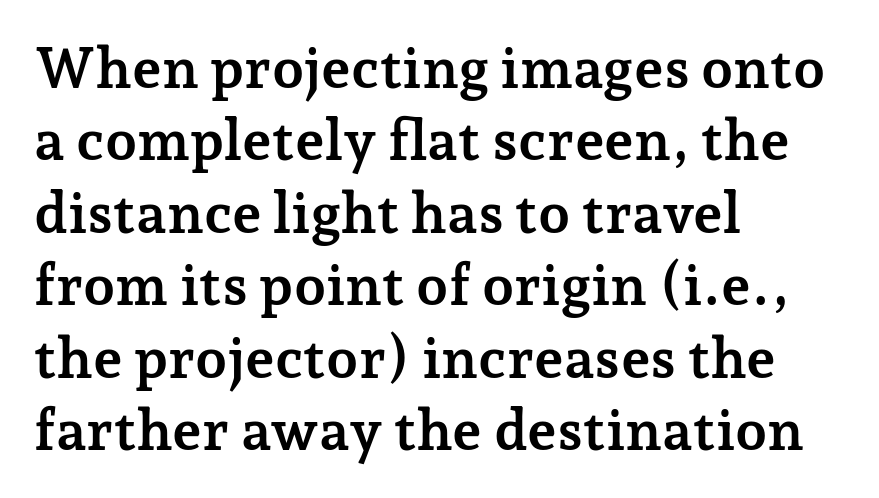
{"serif": "yes", "italic": "no", "bold": "yes", "weight": "semibold", "width": "normal", "stroke_contrast": "low", "x_height": "medium", "monospaced": "no", "underline": "no", "align": "left", "line_spacing": "normal", "line_spacing_ratio": 1.27, "letter_spacing": "normal", "letter_spacing_em": 0.0, "glyph_px": 57}
